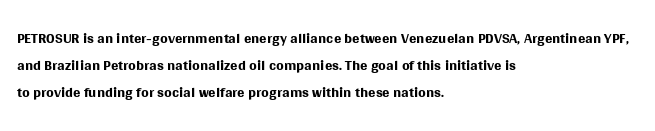
{"italic": "no", "bold": "no", "underline": "no", "align": "left", "line_spacing_ratio": 1.23, "letter_spacing": "normal", "letter_spacing_em": 0.0, "glyph_px": 22}
